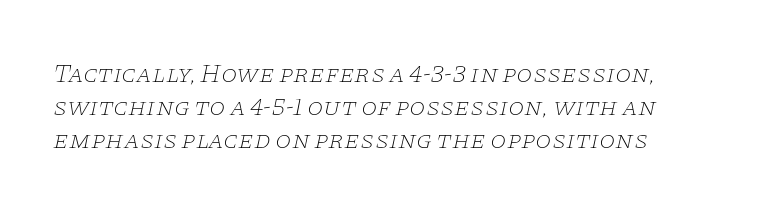
The image shows 26 px text type, italic (leaning right); set normal line spacing (1.27x), normal letter spacing, not underlined.
